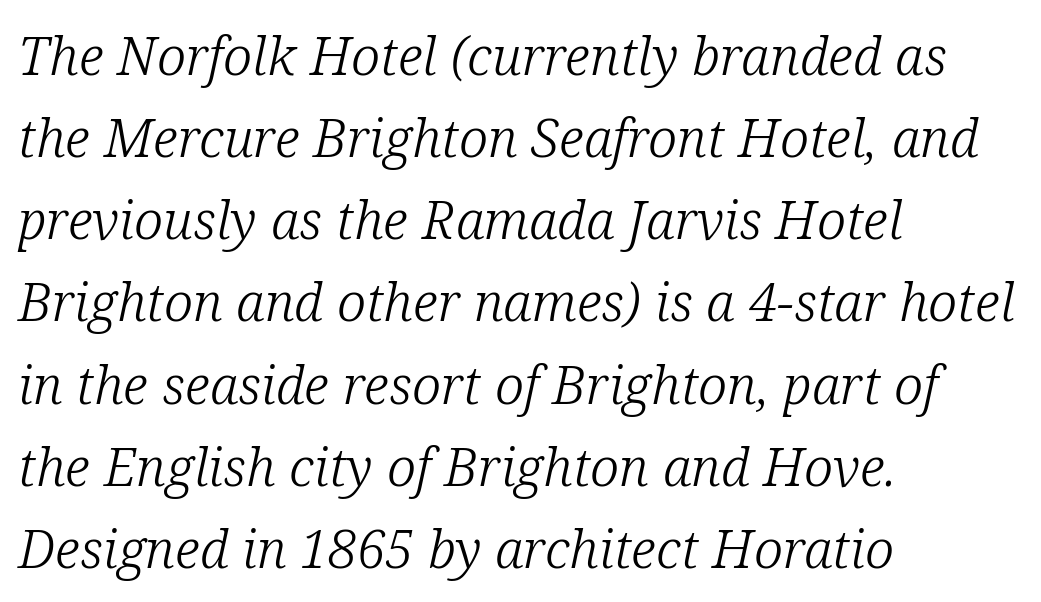
{"serif": "yes", "italic": "yes", "lean": "right", "slant_degrees": 12, "bold": "no", "weight": "light", "width": "normal", "stroke_contrast": "low", "x_height": "medium", "monospaced": "no", "underline": "no", "align": "left", "line_spacing": "normal", "line_spacing_ratio": 1.55, "letter_spacing": "normal", "letter_spacing_em": 0.0, "glyph_px": 53}
